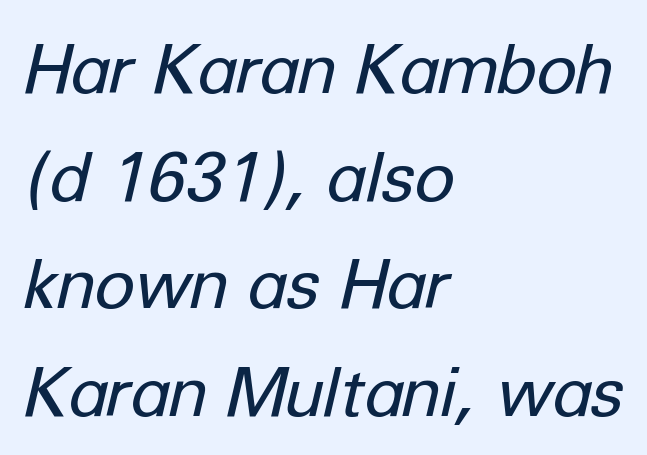
{"italic": "yes", "lean": "right", "slant_degrees": 12, "bold": "no", "weight": "regular", "width": "normal", "stroke_contrast": "low", "x_height": "medium", "monospaced": "no", "underline": "no", "align": "left", "line_spacing": "normal", "line_spacing_ratio": 1.56, "letter_spacing": "normal", "letter_spacing_em": 0.0, "glyph_px": 69}
